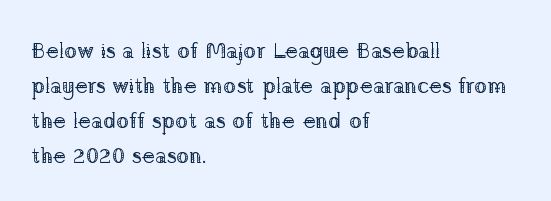
Q: Is the text bold? A: No.
Q: Is the text italic (slanted)? A: No, it is upright.
Q: Is the text underlined? A: No.
Q: How is the paragraph aligned? A: Left-aligned.
Q: Is the spacing between letters normal or unusually wide? A: Normal.
Q: Is the spacing between lines tight, normal or loose? A: Normal.
